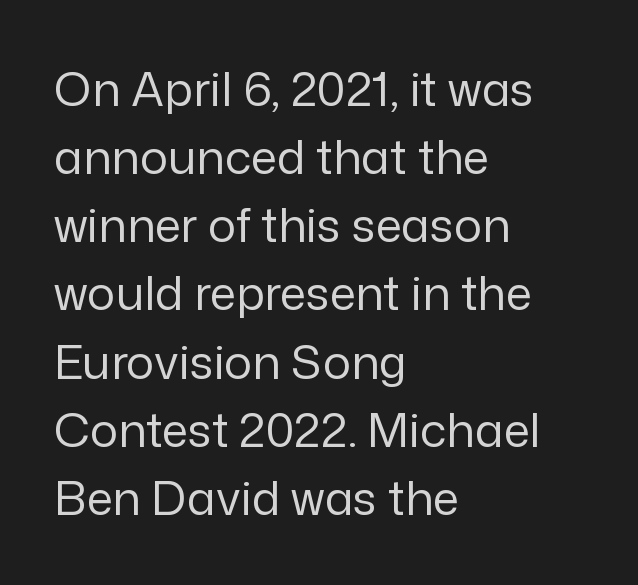
Each letter's strokes conclude bluntly, with no projecting serifs. The space directly below the letters is spotless. This block has exactly the height ordinary leading produces. This rendering leaves character spacing at its baseline value. The paragraph has a hard left edge and a soft right edge.
